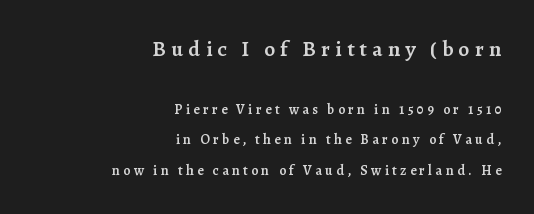
Any mark beneath the type? The region is blank. Caption: expanded tracking, letters set apart. Does the weight exceed regular? Yes, but only to semibold. The leading is generous, giving the passage an open texture. Type size steps down from the first block to the second.
